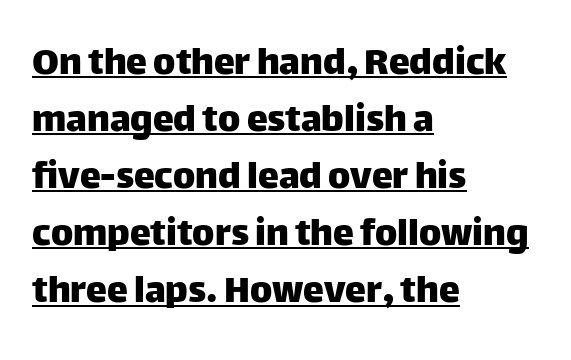
{"serif": "no", "italic": "no", "width": "normal", "stroke_contrast": "low", "x_height": "large", "monospaced": "no", "underline": "yes", "align": "left", "line_spacing": "normal", "line_spacing_ratio": 1.36, "letter_spacing": "normal", "letter_spacing_em": 0.0, "glyph_px": 42}
